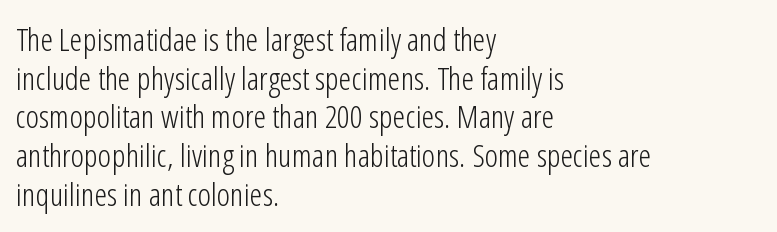
The image shows 32 px light, condensed sans-serif type, upright; set left-aligned, line spacing 1.21x, normal letter spacing, not underlined; low stroke contrast and a medium x-height.
